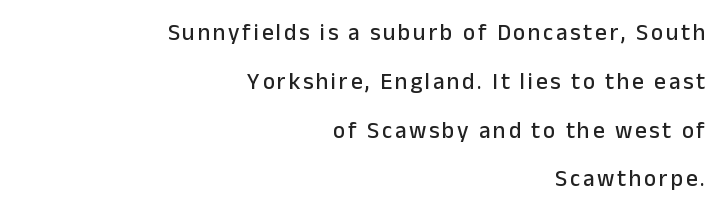
Q: Is the text italic (slanted)? A: No, it is upright.
Q: Is the text underlined? A: No.
Q: How is the paragraph aligned? A: Right-aligned.
Q: Is the spacing between lines tight, normal or loose? A: Loose.
